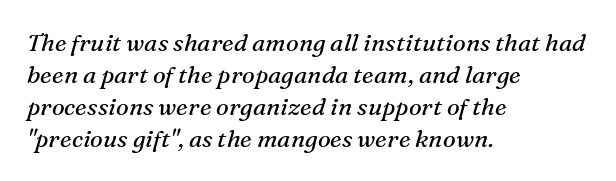
{"italic": "yes", "lean": "right", "slant_degrees": 16, "bold": "no", "underline": "no", "align": "left", "line_spacing": "normal", "line_spacing_ratio": 1.33, "letter_spacing": "normal", "letter_spacing_em": 0.0, "glyph_px": 24}
